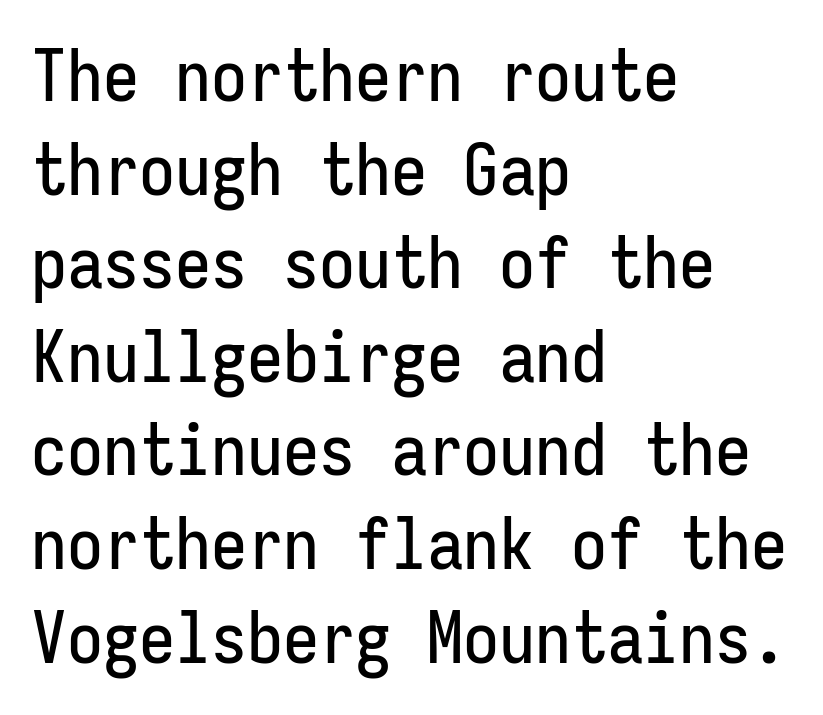
{"serif": "no", "italic": "no", "width": "condensed", "stroke_contrast": "low", "x_height": "medium", "monospaced": "yes", "underline": "no", "align": "left", "line_spacing": "normal", "line_spacing_ratio": 1.3, "letter_spacing": "normal", "letter_spacing_em": 0.0, "glyph_px": 72}
